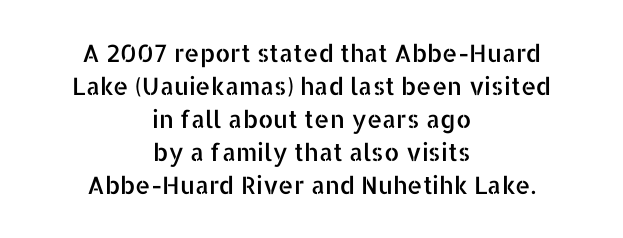
{"italic": "no", "underline": "no", "align": "center", "line_spacing": "normal", "line_spacing_ratio": 1.38, "letter_spacing": "normal", "letter_spacing_em": 0.0, "glyph_px": 24}
